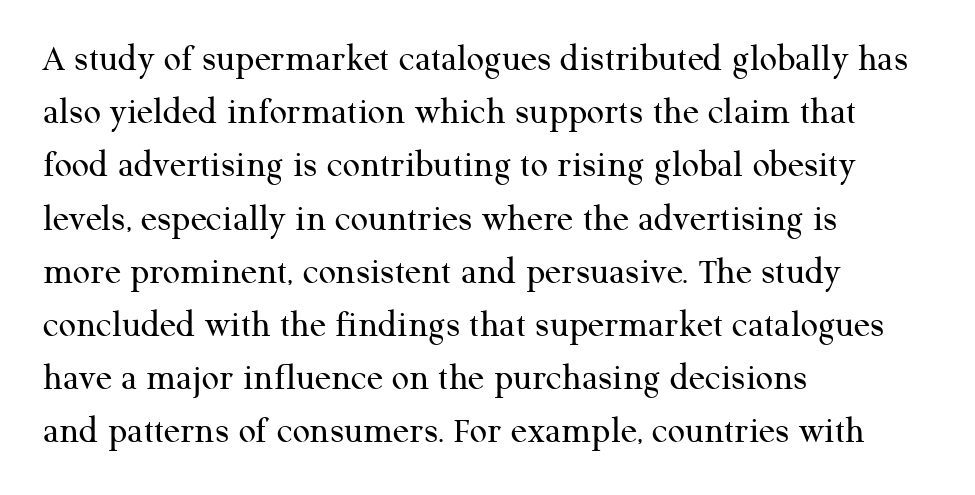
{"serif": "yes", "italic": "no", "bold": "no", "weight": "regular", "width": "normal", "stroke_contrast": "medium", "x_height": "medium", "monospaced": "no", "underline": "no", "align": "left", "line_spacing": "normal", "line_spacing_ratio": 1.4, "letter_spacing": "normal", "letter_spacing_em": 0.0, "glyph_px": 38}
